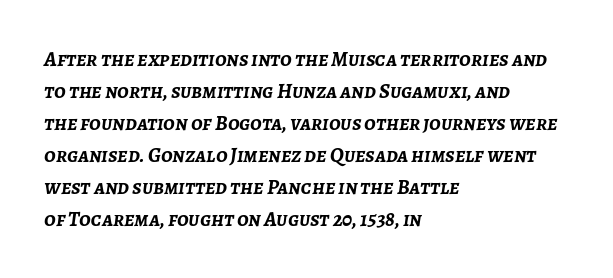
The image shows 21 px bold type, italic (leaning right); set left-aligned, normal line spacing (1.52x), normal letter spacing, not underlined.
